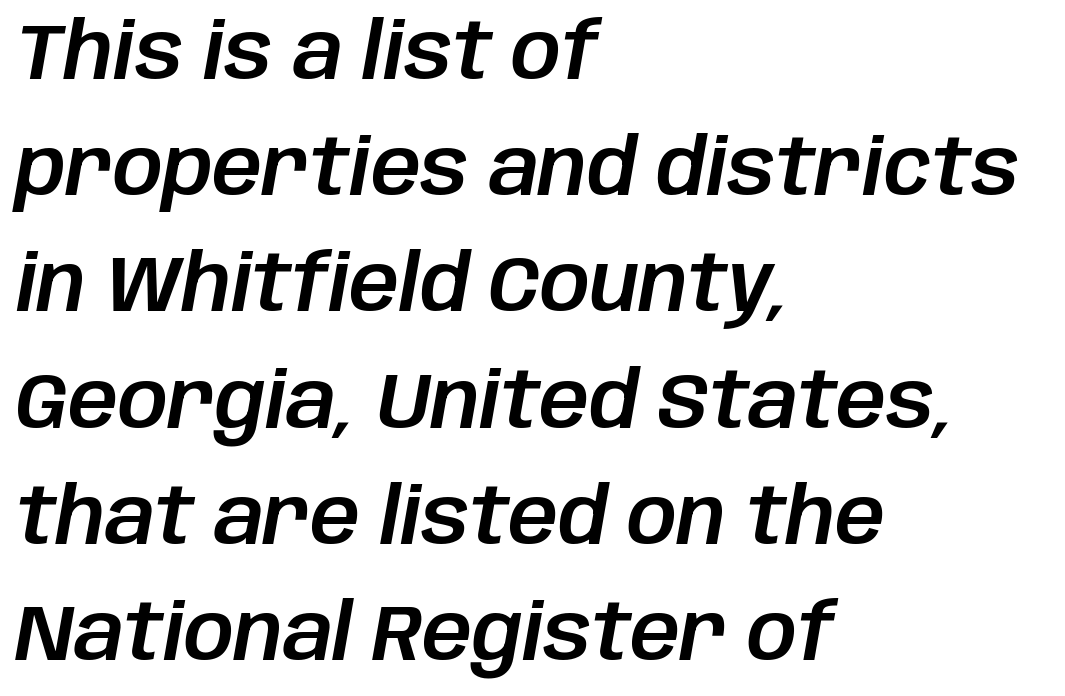
The image shows 78 px text type, italic (leaning right); set left-aligned, normal line spacing (1.49x), normal letter spacing, not underlined; low stroke contrast and a large x-height.
